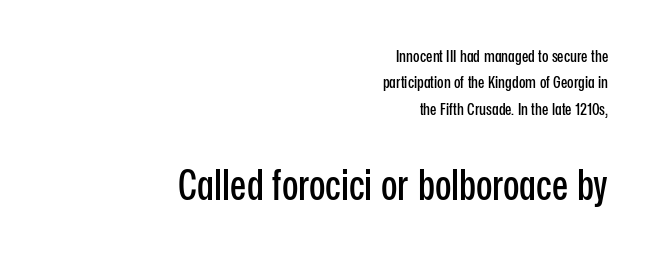
Q: Is the text italic (slanted)? A: No, it is upright.
Q: Is the typeface a serif or a sans-serif typeface? A: Sans-serif.
Q: Is the text underlined? A: No.
Q: How is the paragraph aligned? A: Right-aligned.
Q: Is the spacing between letters normal or unusually wide? A: Normal.
Q: Is the spacing between lines tight, normal or loose? A: Normal.
Q: Which block of text is set in a larger size, the first (top) or the second (bottom)? A: The second (bottom) one.
Q: Width (condensed, normal, or wide)? A: Condensed.
Q: Stroke contrast? A: Low.
Q: x-height? A: Medium.
Q: Monospaced? A: No.
